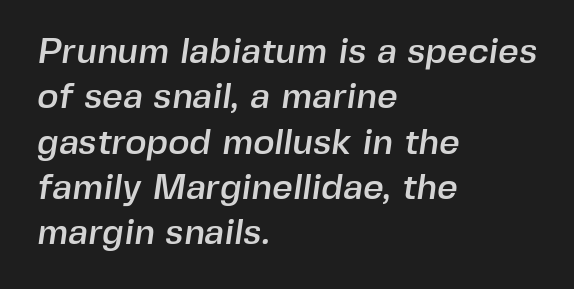
The foot of each line stays bare and open. Default kerning and tracking; the words read as compact shapes. What's the leading like? Ordinary, nothing unusual. These lines are rendered in a variable-pitch font. Horizontal alignment here is leftward, the default for most running prose.
